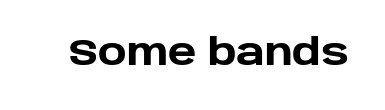
Q: Is the text bold? A: Yes.
Q: Is the text italic (slanted)? A: No, it is upright.
Q: Is the typeface a serif or a sans-serif typeface? A: Sans-serif.
Q: Is the text underlined? A: No.
Q: Is the spacing between letters normal or unusually wide? A: Normal.
Q: Width (condensed, normal, or wide)? A: Normal.
Q: Stroke contrast? A: Low.
Q: x-height? A: Large.
Q: Monospaced? A: No.
